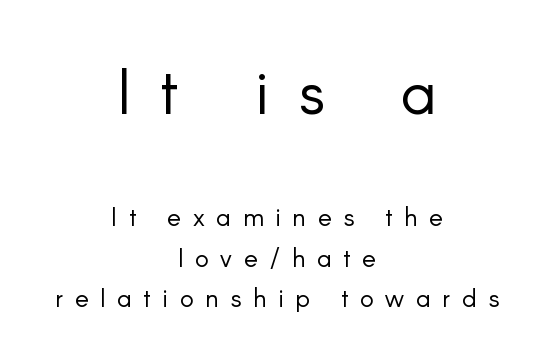
Inter-character spacing is expanded well beyond the font's built-in metrics. What's the leading like? Ordinary, nothing unusual. If you folded the block vertically in half, each line would mirror itself in length. Vertical strokes here are truly vertical. You could not count columns in this text — the font is proportionally spaced. Two sizes are in play, and the larger belongs to the first block.
